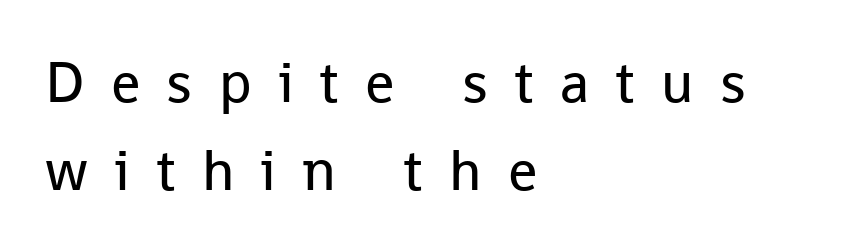
{"serif": "no", "italic": "no", "bold": "no", "weight": "regular", "width": "normal", "stroke_contrast": "low", "x_height": "medium", "monospaced": "no", "underline": "no", "align": "left", "line_spacing": "normal", "line_spacing_ratio": 1.51, "letter_spacing": "wide", "letter_spacing_em": 0.45, "glyph_px": 58}
